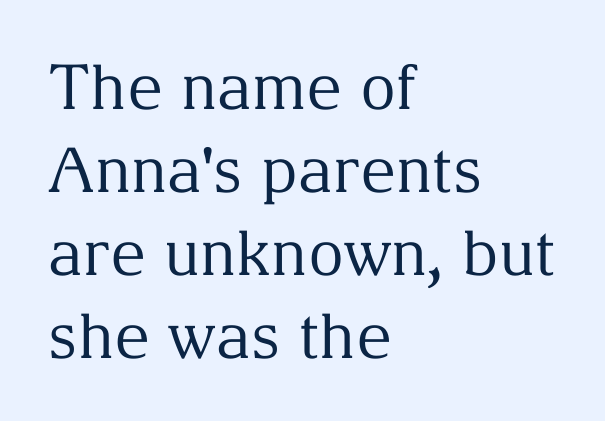
Type style note: has serifs. Line spacing here is normal. This sample uses an upright cut, with every glyph sitting square on the baseline. This rendering leaves character spacing at its baseline value. A typesetter would call this proportional, since set widths differ per character. Glance below the letters and you will spot only blank space.
